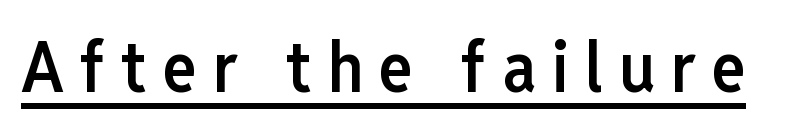
The image shows 70 px semibold, condensed sans-serif type, upright; set unusually wide letter spacing (+0.23 em), underlined; low stroke contrast and a medium x-height.
